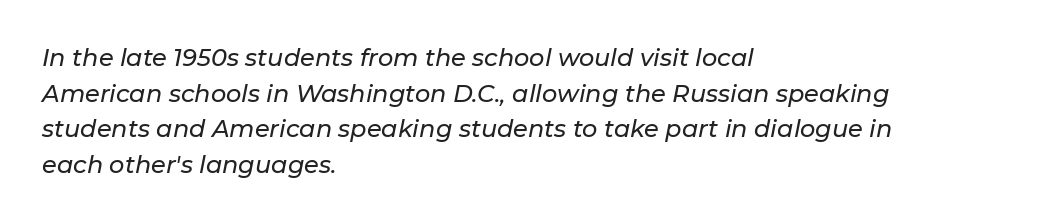
The type is set solid horizontally, with unmodified tracking. Notice how descenders clear the ascenders below comfortably — that's standard leading. Descender tails drop into unmarked territory. The rag falls on the right side of this text block.
